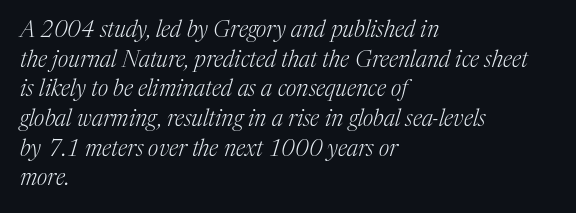
{"italic": "yes", "lean": "right", "slant_degrees": 17, "bold": "no", "underline": "no", "align": "left", "line_spacing": "normal", "line_spacing_ratio": 1.29, "letter_spacing": "normal", "letter_spacing_em": 0.0, "glyph_px": 23}
